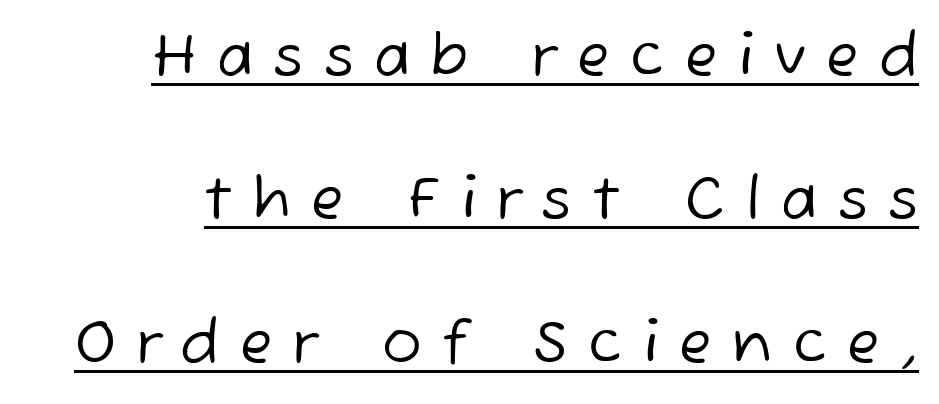
Q: Is the text bold? A: No.
Q: Is the typeface a serif or a sans-serif typeface? A: Sans-serif.
Q: Is the text underlined? A: Yes.
Q: Is the spacing between letters normal or unusually wide? A: Unusually wide.
Q: Is the spacing between lines tight, normal or loose? A: Loose.
Q: Width (condensed, normal, or wide)? A: Normal.
Q: Stroke contrast? A: Low.
Q: x-height? A: Medium.
Q: Monospaced? A: No.
